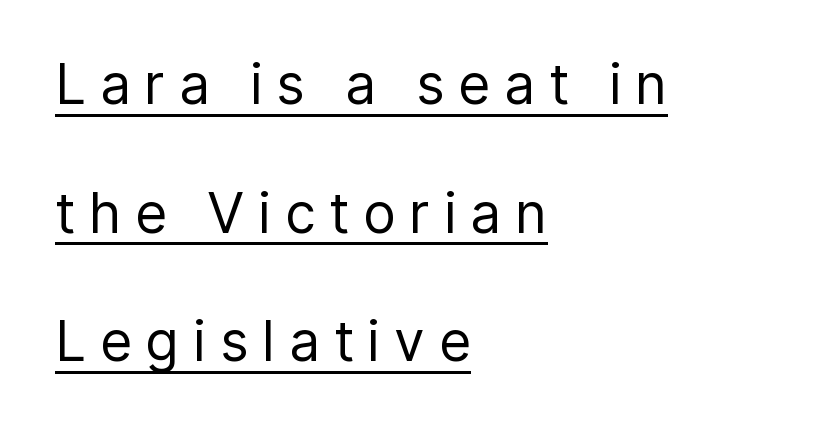
Q: Is the text bold? A: No.
Q: Is the text italic (slanted)? A: No, it is upright.
Q: Is the typeface a serif or a sans-serif typeface? A: Sans-serif.
Q: Is the text underlined? A: Yes.
Q: How is the paragraph aligned? A: Left-aligned.
Q: Is the spacing between letters normal or unusually wide? A: Unusually wide.
Q: Is the spacing between lines tight, normal or loose? A: Loose.
Q: Width (condensed, normal, or wide)? A: Normal.
Q: Stroke contrast? A: Low.
Q: x-height? A: Medium.
Q: Monospaced? A: No.
